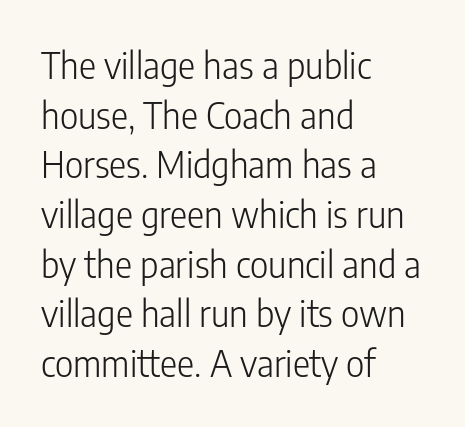
{"serif": "no", "italic": "no", "bold": "no", "weight": "light", "width": "condensed", "stroke_contrast": "low", "x_height": "medium", "monospaced": "no", "underline": "no", "align": "left", "line_spacing": "normal", "line_spacing_ratio": 1.38, "letter_spacing": "normal", "letter_spacing_em": 0.0, "glyph_px": 36}
